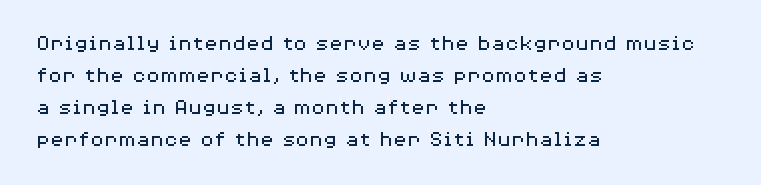
Caption: standard tracking, unaltered. Does the leading feel generous? No, just average. The lines are quadded left. Check the space under the baseline: it is left empty.
